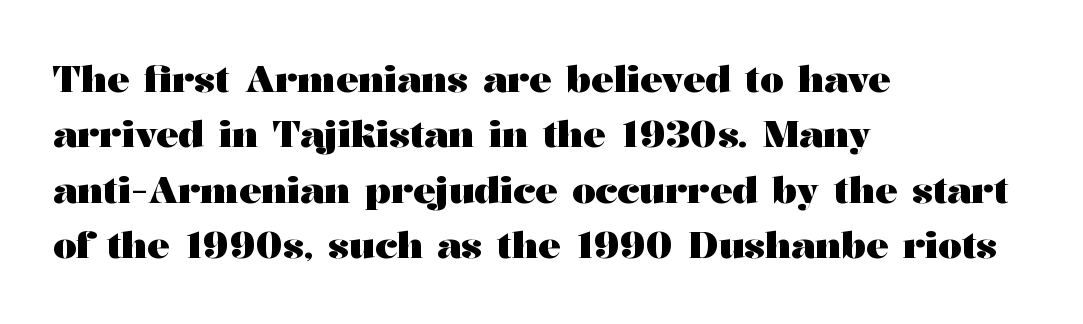
Line starts are locked; line ends wander. The rendering shows small feet on the letterforms — a serif design. Its strokes are broad and dark, the hallmark of bold type. Vertically, the passage feels balanced, rows spaced as you'd expect. Each letter keeps its own natural width here, so spacing adapts to shape.
